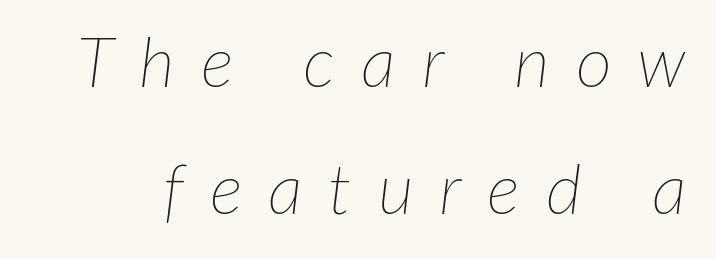
This sample has the flowing, uneven cadence of proportional lettering. Observe the wide spacing: letters keep a clear distance from each other. The letters look calm and open, with moderate or lighter stems. There's an unmistakable incline to the writing here. Underline: absent.
